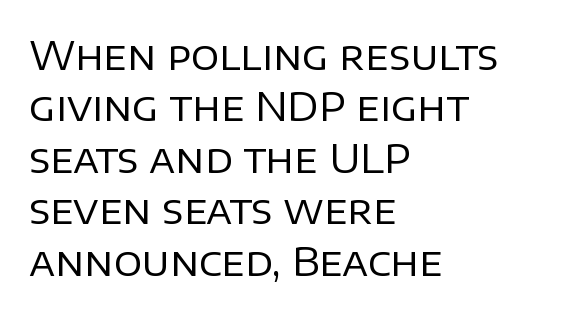
The image shows 39 px regular-weight sans-serif type, upright; set left-aligned, normal line spacing (1.32x), normal letter spacing, not underlined; low stroke contrast and a large x-height.
